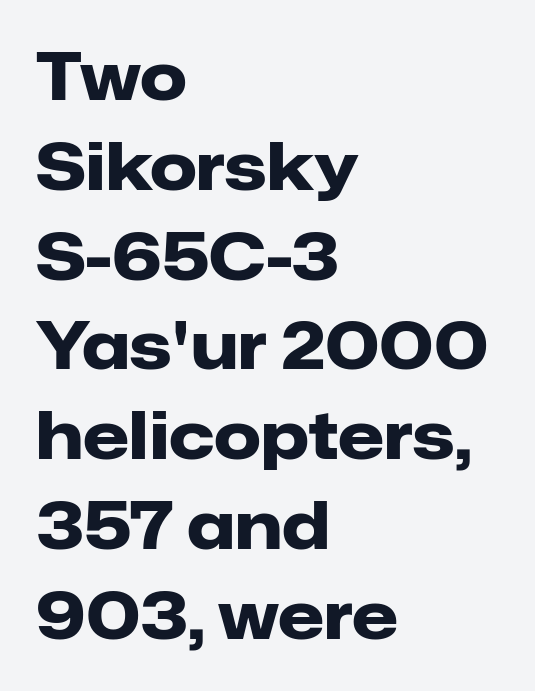
Is there any slant? The stems are plumb. A classic flush-left, rag-right setting is used for this passage. Characters follow at the spacing the type designer built in. Stroke thickness is high; the sample reads as a true bold. These lines are composed in type without serifs. The face used here is proportionally spaced, like ordinary book or web type.
